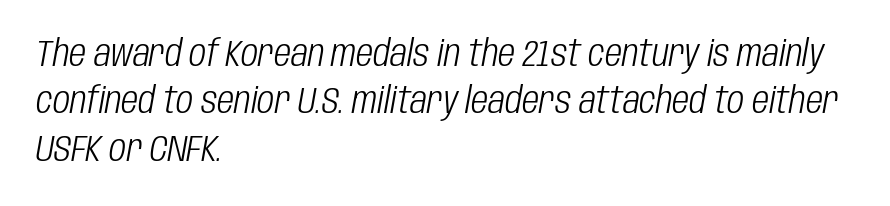
{"italic": "yes", "lean": "right", "slant_degrees": 10, "bold": "no", "weight": "light", "width": "condensed", "stroke_contrast": "low", "x_height": "large", "monospaced": "no", "underline": "no", "align": "left", "line_spacing": "normal", "line_spacing_ratio": 1.28, "letter_spacing": "normal", "letter_spacing_em": 0.0, "glyph_px": 37}
